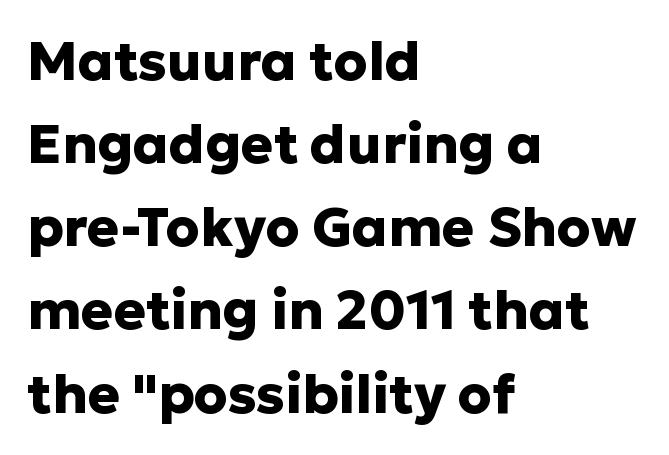
The image shows 54 px heavy sans-serif type, upright; set left-aligned, normal line spacing (1.54x), normal letter spacing, not underlined; low stroke contrast and a medium x-height.
